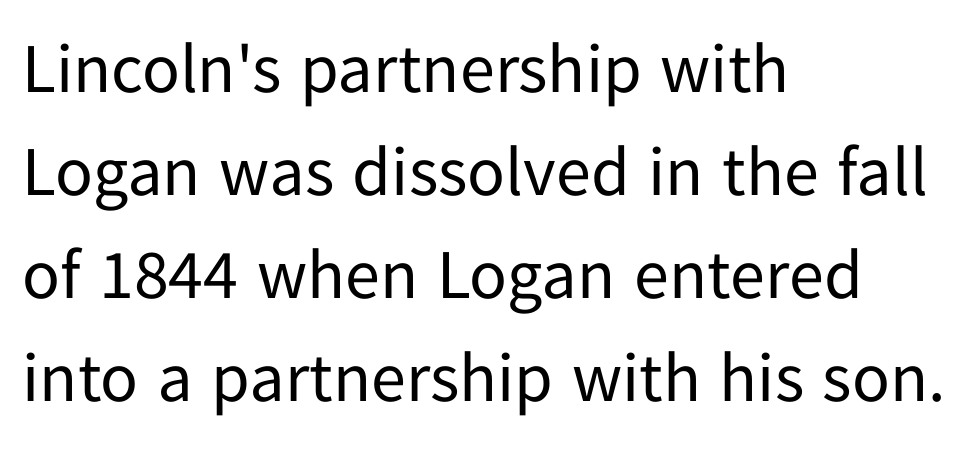
Q: Is the text bold? A: No.
Q: Is the text italic (slanted)? A: No, it is upright.
Q: Is the typeface a serif or a sans-serif typeface? A: Sans-serif.
Q: Is the text underlined? A: No.
Q: How is the paragraph aligned? A: Left-aligned.
Q: Is the spacing between letters normal or unusually wide? A: Normal.
Q: Is the spacing between lines tight, normal or loose? A: Normal.
Q: Width (condensed, normal, or wide)? A: Normal.
Q: Stroke contrast? A: Low.
Q: x-height? A: Medium.
Q: Monospaced? A: No.
